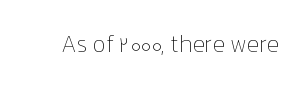
Q: Is the text bold? A: No.
Q: Is the text italic (slanted)? A: No, it is upright.
Q: Is the text underlined? A: No.
Q: Is the spacing between letters normal or unusually wide? A: Normal.
